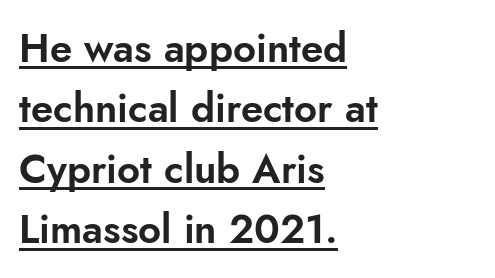
The image shows 40 px sans-serif type, upright; set left-aligned, normal line spacing (1.51x), normal letter spacing, underlined; low stroke contrast and a small x-height.
